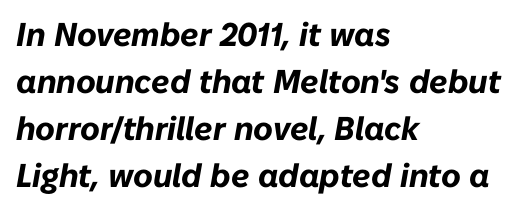
{"italic": "yes", "lean": "right", "slant_degrees": 10, "bold": "yes", "weight": "bold", "width": "normal", "stroke_contrast": "low", "x_height": "medium", "monospaced": "no", "underline": "no", "align": "left", "line_spacing": "normal", "line_spacing_ratio": 1.42, "letter_spacing": "normal", "letter_spacing_em": 0.0, "glyph_px": 33}
